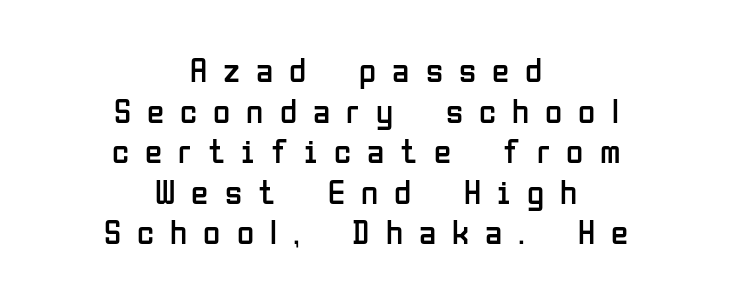
Q: Is the text bold? A: No.
Q: Is the text italic (slanted)? A: No, it is upright.
Q: Is the typeface a serif or a sans-serif typeface? A: Sans-serif.
Q: Is the text underlined? A: No.
Q: How is the paragraph aligned? A: Centered.
Q: Is the spacing between letters normal or unusually wide? A: Unusually wide.
Q: Width (condensed, normal, or wide)? A: Condensed.
Q: Stroke contrast? A: Low.
Q: x-height? A: Medium.
Q: Monospaced? A: No.
